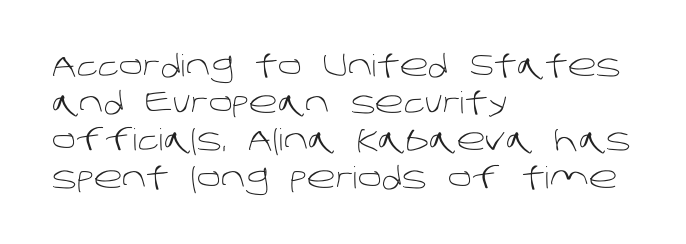
Stems here are at most as thick as an everyday book face. Standard letterfit; no display-style spreading of the glyphs. This sample has the flowing, uneven cadence of proportional lettering. Regarding serifs, this sample does without them. The lines in this sample share a left origin and differ only in where they stop. Letters rest on an invisible, unmarked baseline.
